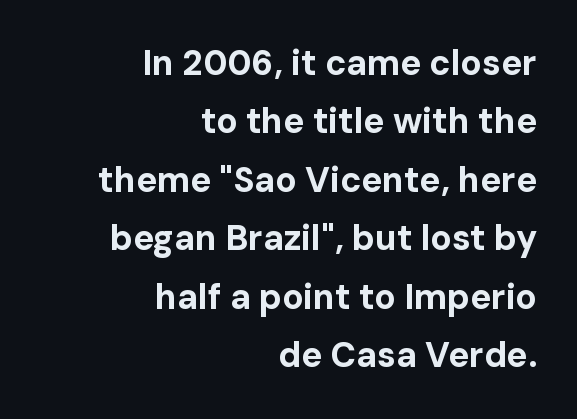
The image shows 35 px bold sans-serif type, upright; set right-aligned, normal line spacing (1.67x), normal letter spacing, not underlined; low stroke contrast and a medium x-height.
